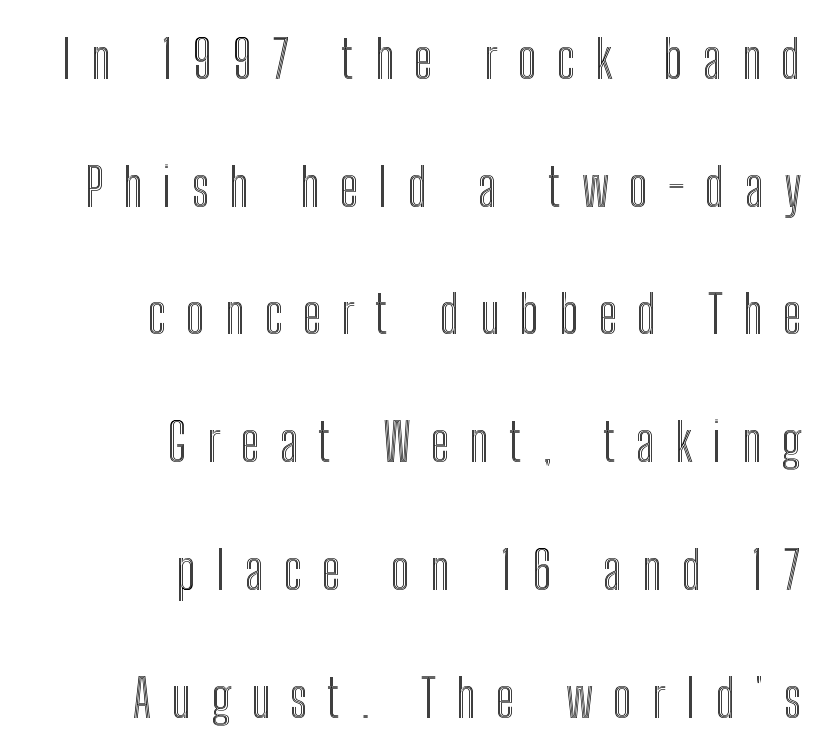
Q: Is the text italic (slanted)? A: No, it is upright.
Q: Is the text underlined? A: No.
Q: How is the paragraph aligned? A: Right-aligned.
Q: Is the spacing between letters normal or unusually wide? A: Unusually wide.
Q: Is the spacing between lines tight, normal or loose? A: Loose.
Q: Width (condensed, normal, or wide)? A: Condensed.
Q: x-height? A: Medium.
Q: Monospaced? A: No.
